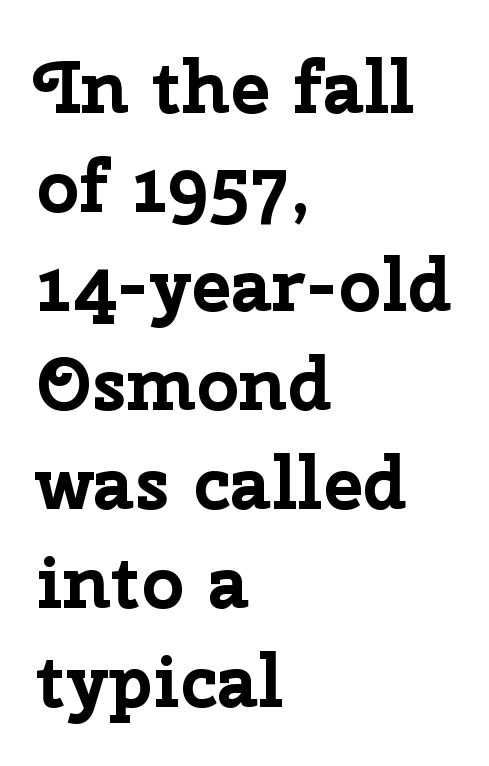
The image shows 75 px bold sans-serif type, upright; set left-aligned, normal line spacing (1.32x), normal letter spacing, not underlined; low stroke contrast and a medium x-height.
